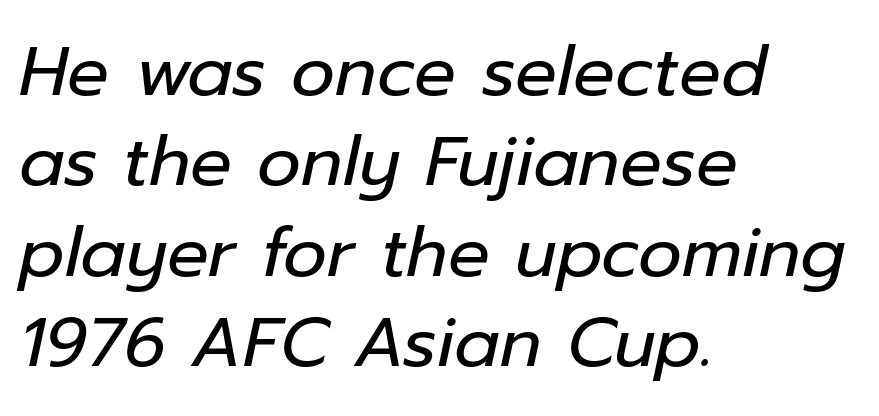
Q: Is the text bold? A: No.
Q: Is the text italic (slanted)? A: Yes, it leans right by about 12 degrees.
Q: Is the text underlined? A: No.
Q: How is the paragraph aligned? A: Left-aligned.
Q: Is the spacing between letters normal or unusually wide? A: Normal.
Q: Is the spacing between lines tight, normal or loose? A: Normal.
Q: Width (condensed, normal, or wide)? A: Normal.
Q: Stroke contrast? A: Low.
Q: x-height? A: Medium.
Q: Monospaced? A: No.
